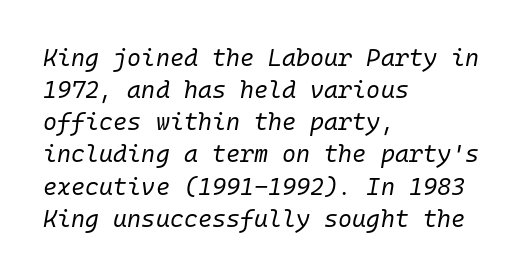
Q: Is the text bold? A: No.
Q: Is the text italic (slanted)? A: Yes, it leans right by about 10 degrees.
Q: Is the text underlined? A: No.
Q: How is the paragraph aligned? A: Left-aligned.
Q: Is the spacing between letters normal or unusually wide? A: Normal.
Q: Is the spacing between lines tight, normal or loose? A: Normal.
